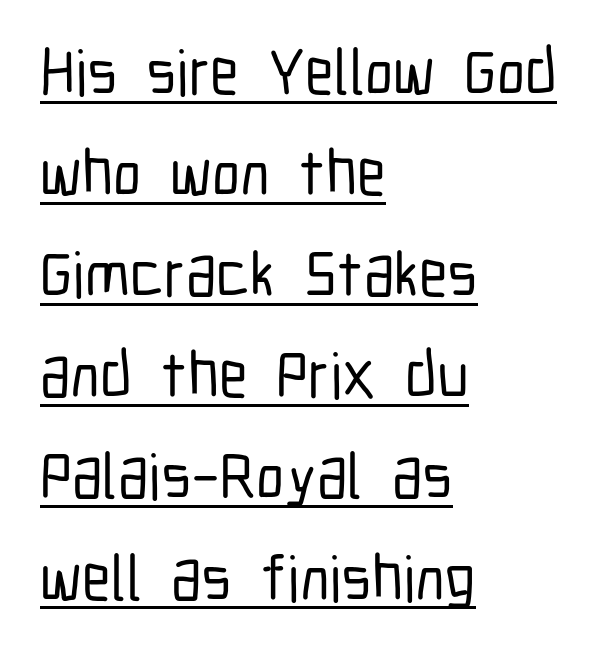
The image shows 64 px condensed sans-serif type, upright; set left-aligned, normal line spacing (1.58x), normal letter spacing, underlined; low stroke contrast and a medium x-height.
